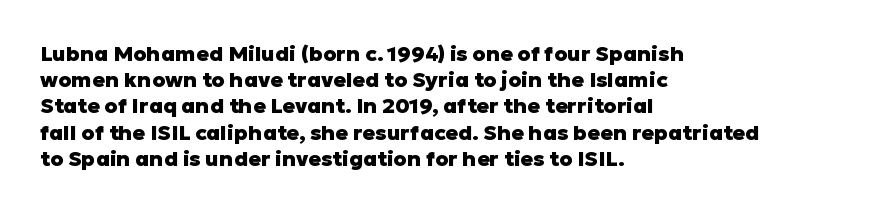
Q: Is the text bold? A: Yes.
Q: Is the text italic (slanted)? A: No, it is upright.
Q: Is the text underlined? A: No.
Q: How is the paragraph aligned? A: Left-aligned.
Q: Is the spacing between letters normal or unusually wide? A: Normal.
Q: Is the spacing between lines tight, normal or loose? A: Normal.
